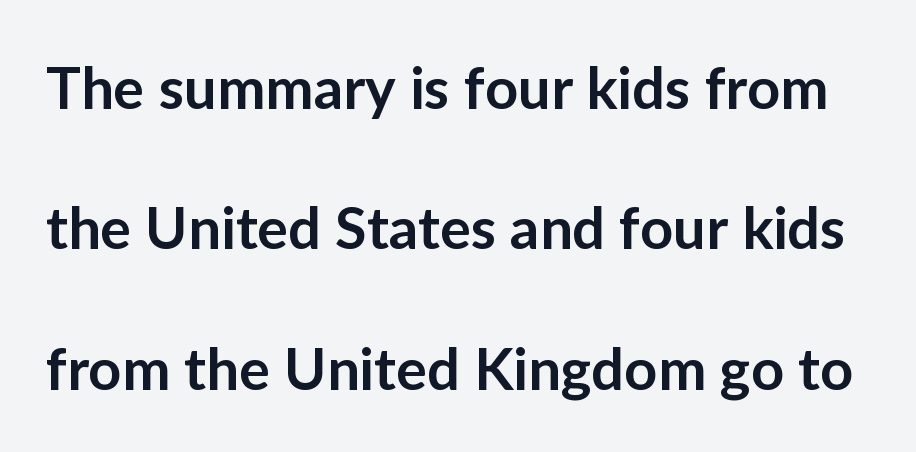
The image shows 58 px semibold sans-serif type, upright; set loose line spacing (2.42x), normal letter spacing, not underlined; low stroke contrast and a medium x-height.
